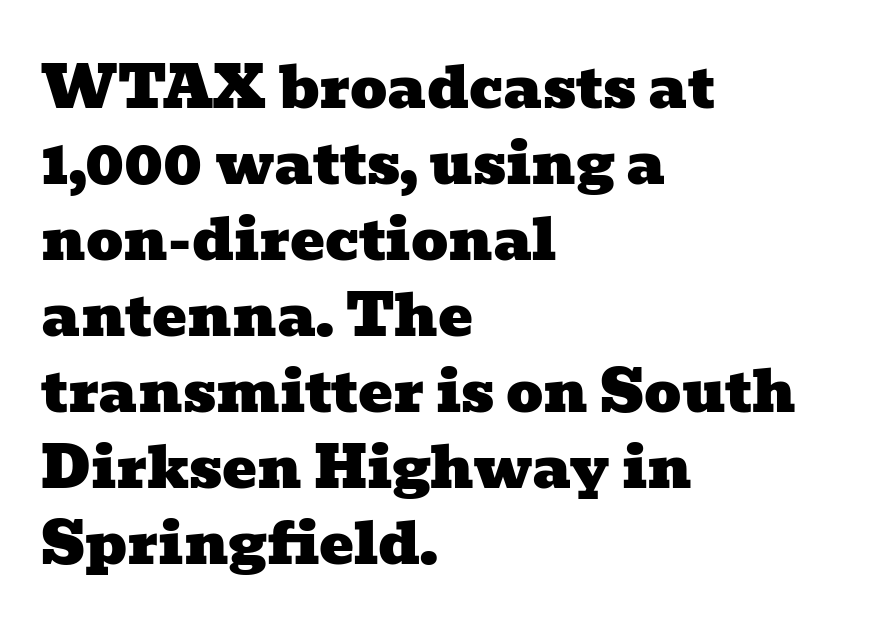
The image shows 58 px wide serif type; set left-aligned, normal line spacing (1.31x), normal letter spacing, not underlined; low stroke contrast and a medium x-height.
